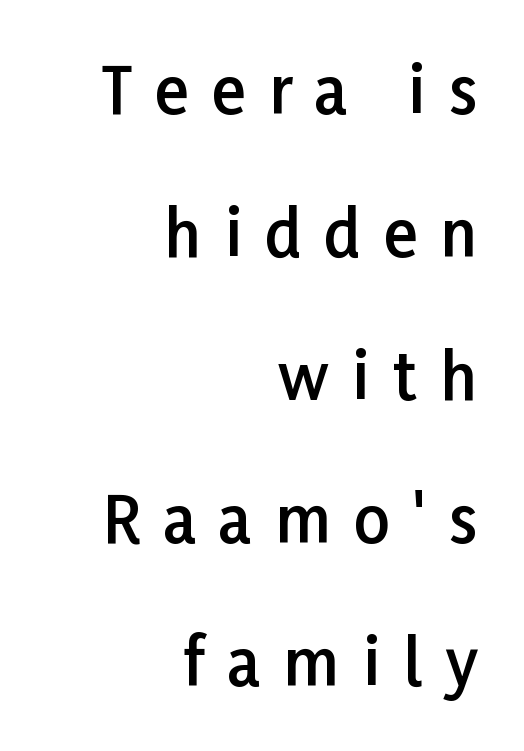
The string is rendered with underlining switched off. Looks like regular typesetting: each glyph gets only the width it needs. Examine the stroke ends and you'll find no serifs. Is the type bold? Partly — it's a semibold, heavier than regular but not fully bold. This rendering uses right alignment, leaving the left contour irregular. Successive baselines arrive slowly, with a big drop between each.
